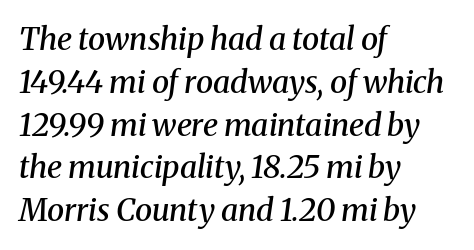
{"serif": "yes", "italic": "yes", "lean": "right", "slant_degrees": 8, "bold": "semi", "weight": "semibold", "width": "normal", "stroke_contrast": "medium", "x_height": "medium", "monospaced": "no", "underline": "no", "align": "left", "line_spacing": "normal", "line_spacing_ratio": 1.38, "letter_spacing": "normal", "letter_spacing_em": 0.0, "glyph_px": 31}
